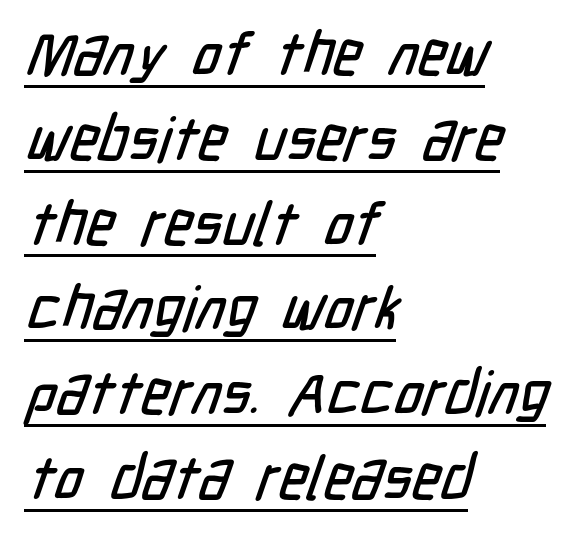
The image shows 61 px condensed sans-serif type; set left-aligned, normal line spacing (1.39x), normal letter spacing, underlined; low stroke contrast and a medium x-height.
